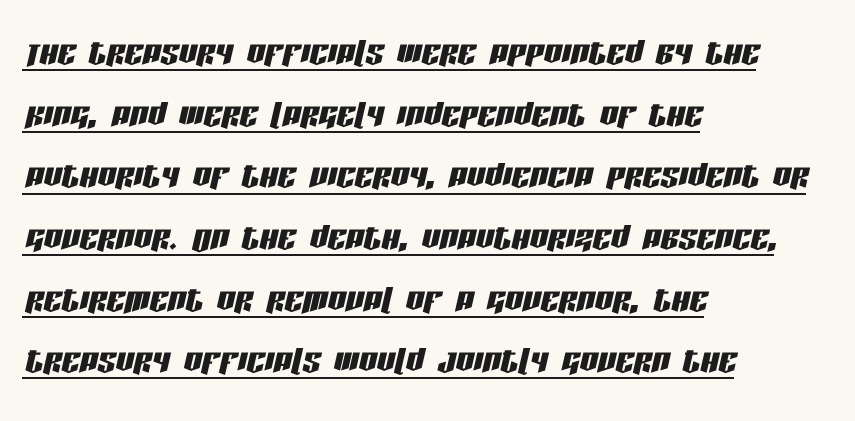
The image shows 45 px condensed type, italic (leaning right); set left-aligned, normal line spacing (1.37x), normal letter spacing, underlined; low stroke contrast and a large x-height.
